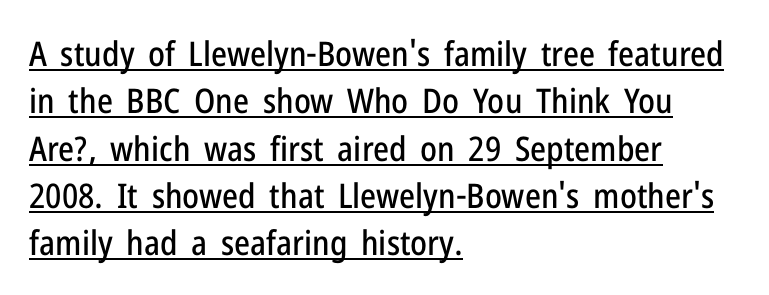
Does the lettering tilt? It doesn't — this is upright. Here the designer chose a conventional face with non-uniform glyph widths. These lines keep a tight, regular rhythm from letter to letter. Underlining? Definitely there.
